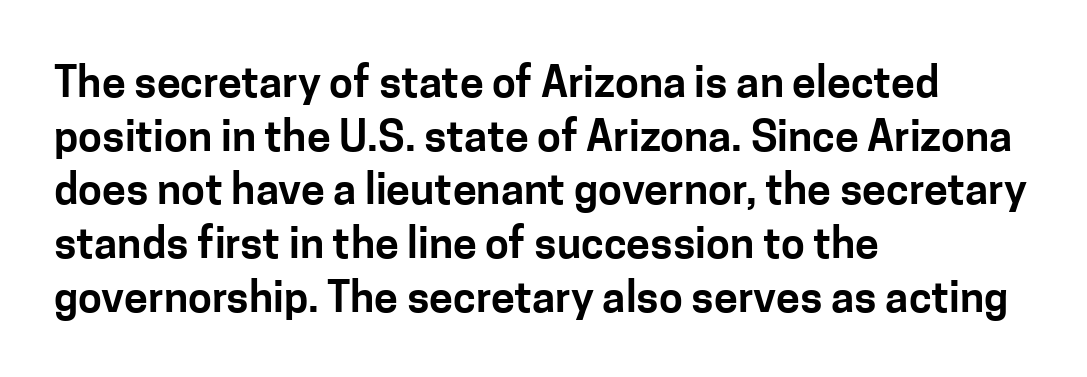
The image shows 43 px sans-serif type, upright; set left-aligned, normal line spacing (1.25x), normal letter spacing, not underlined; low stroke contrast and a medium x-height.
